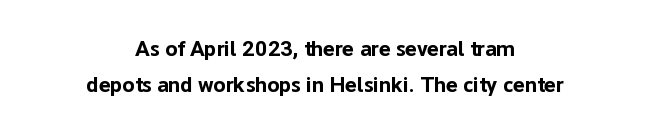
Check the space under the baseline: it is left empty. These words are printed bold, with thick strokes throughout. The horizontal fit of the characters is conventional and even. Upright lettering throughout. The paragraph has two soft edges and a firm central axis.
